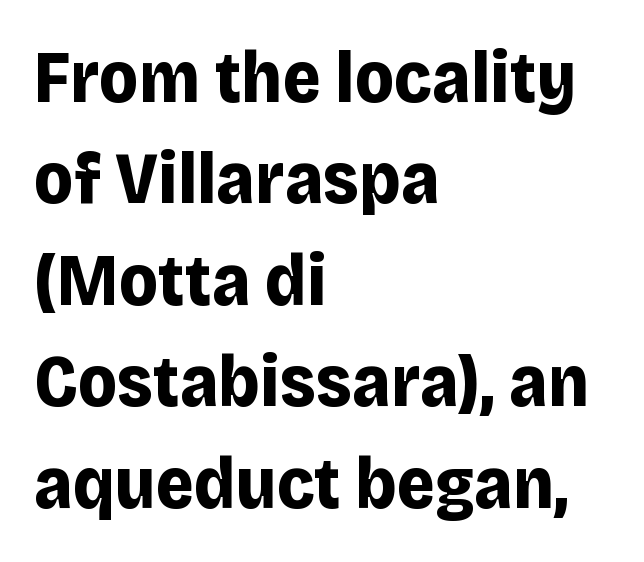
Q: Is the text bold? A: Yes.
Q: Is the text italic (slanted)? A: No, it is upright.
Q: Is the typeface a serif or a sans-serif typeface? A: Sans-serif.
Q: Is the text underlined? A: No.
Q: How is the paragraph aligned? A: Left-aligned.
Q: Is the spacing between letters normal or unusually wide? A: Normal.
Q: Is the spacing between lines tight, normal or loose? A: Normal.
Q: Width (condensed, normal, or wide)? A: Normal.
Q: Stroke contrast? A: Low.
Q: x-height? A: Large.
Q: Monospaced? A: No.
